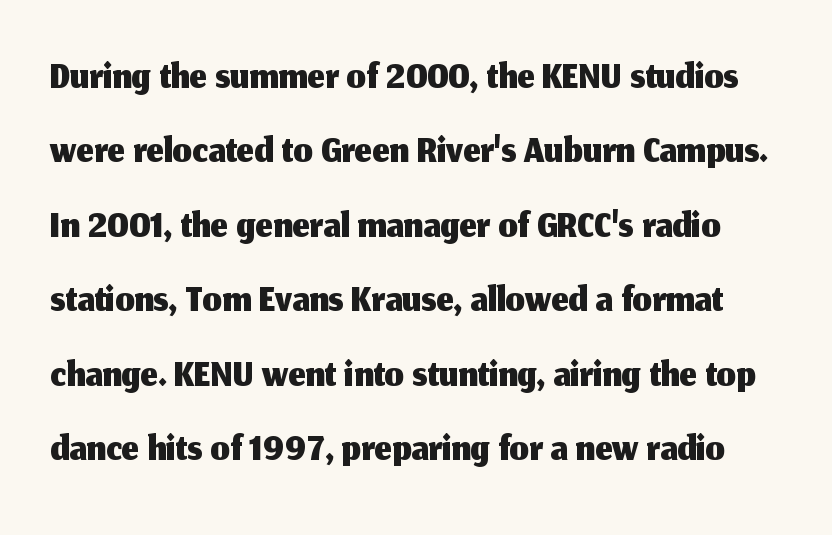
The image shows 61 px sans-serif type, upright; set line spacing 1.22x, normal letter spacing, not underlined; medium stroke contrast and a medium x-height.
